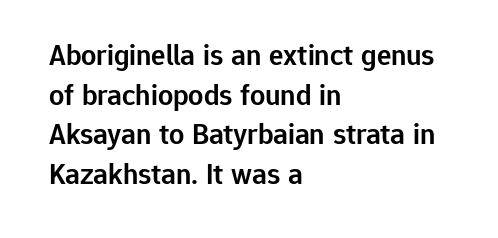
Does the leading feel generous? No, just average. Every letter is mildly thick-stroked: semibold rather than bold. Looks like regular typesetting: each glyph gets only the width it needs. The face used here is rendered with its standard letterfit. Typographically, this falls in the sans-serif category. Quick note: underline off.
